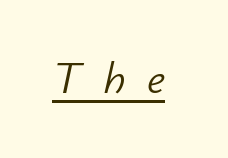
Q: Is the text bold? A: No.
Q: Is the text italic (slanted)? A: Yes, it leans right by about 12 degrees.
Q: Is the text underlined? A: Yes.
Q: Is the spacing between letters normal or unusually wide? A: Unusually wide.
Q: Width (condensed, normal, or wide)? A: Normal.
Q: Stroke contrast? A: Low.
Q: x-height? A: Small.
Q: Monospaced? A: No.
